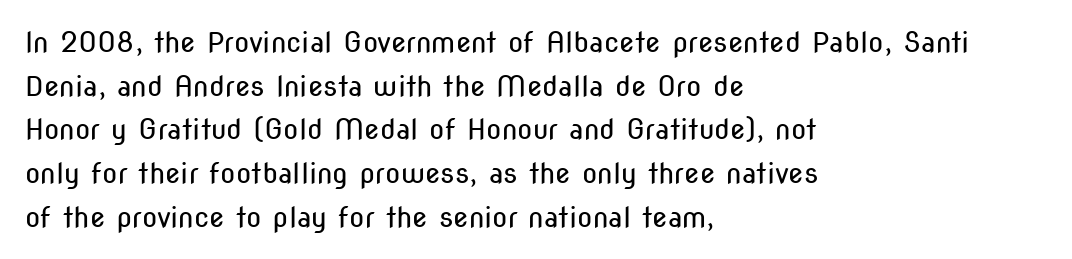
{"serif": "no", "italic": "no", "bold": "no", "weight": "regular", "width": "condensed", "stroke_contrast": "low", "x_height": "medium", "monospaced": "no", "underline": "no", "align": "left", "line_spacing": "normal", "line_spacing_ratio": 1.56, "letter_spacing": "normal", "letter_spacing_em": 0.0, "glyph_px": 28}
